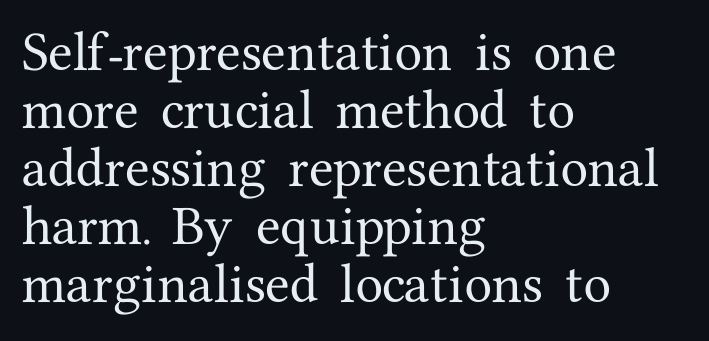
The image shows 45 px serif type, upright; set left-aligned, normal line spacing (1.29x), normal letter spacing, not underlined; medium stroke contrast and a medium x-height.
